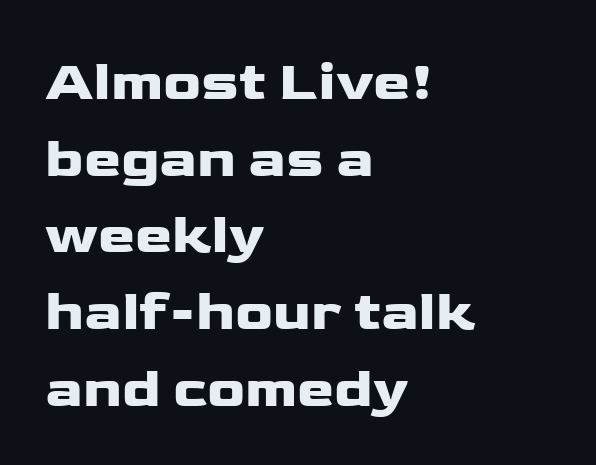
The image shows 56 px wide sans-serif type, upright; set left-aligned, normal line spacing (1.37x), normal letter spacing, not underlined; low stroke contrast and a medium x-height.
